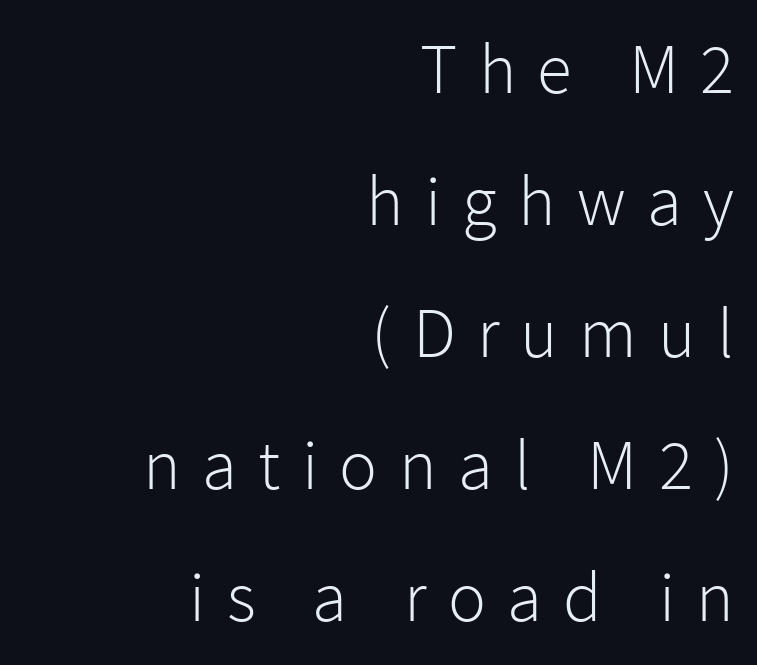
Q: Is the text bold? A: No.
Q: Is the text italic (slanted)? A: No, it is upright.
Q: Is the typeface a serif or a sans-serif typeface? A: Sans-serif.
Q: Is the text underlined? A: No.
Q: How is the paragraph aligned? A: Right-aligned.
Q: Is the spacing between letters normal or unusually wide? A: Unusually wide.
Q: Width (condensed, normal, or wide)? A: Normal.
Q: Stroke contrast? A: Low.
Q: x-height? A: Medium.
Q: Monospaced? A: No.
